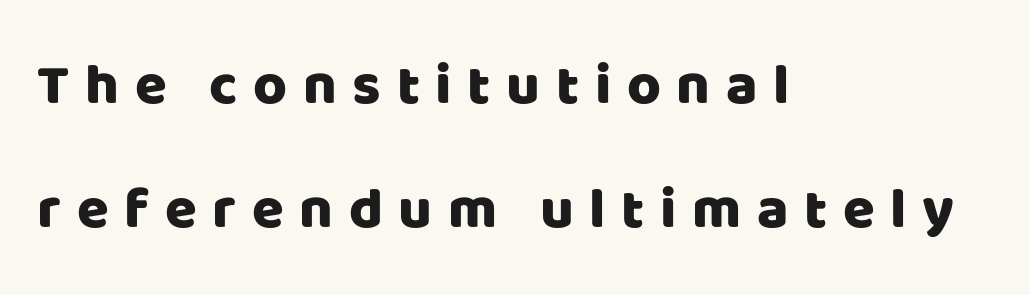
Q: Is the text italic (slanted)? A: No, it is upright.
Q: Is the typeface a serif or a sans-serif typeface? A: Sans-serif.
Q: Is the text underlined? A: No.
Q: How is the paragraph aligned? A: Left-aligned.
Q: Is the spacing between letters normal or unusually wide? A: Unusually wide.
Q: Is the spacing between lines tight, normal or loose? A: Loose.
Q: Width (condensed, normal, or wide)? A: Normal.
Q: Stroke contrast? A: Low.
Q: x-height? A: Large.
Q: Monospaced? A: No.
